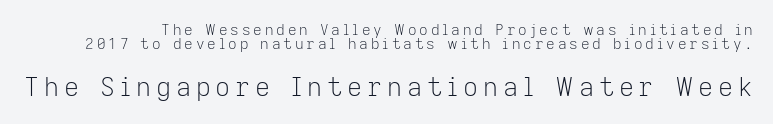
Typesetter's note — lower block bumped up in size, upper block left smaller. If you drew a line through each stem, it would be perfectly vertical. Letters have the restrained weight of plain body copy at most. Underline: absent. Rows of type sit shoulder to shoulder in the vertical direction.
